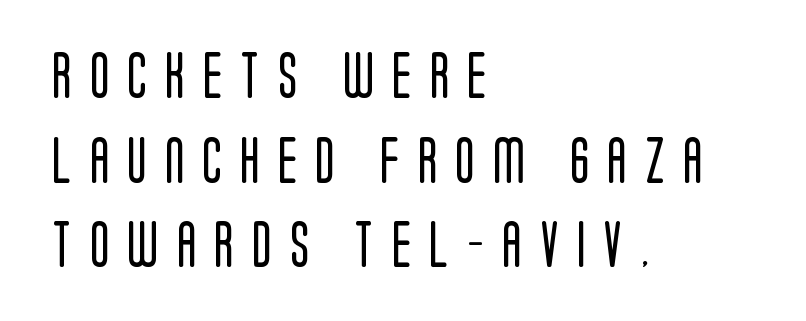
Q: Is the text bold? A: No.
Q: Is the text italic (slanted)? A: No, it is upright.
Q: Is the typeface a serif or a sans-serif typeface? A: Sans-serif.
Q: Is the text underlined? A: No.
Q: How is the paragraph aligned? A: Left-aligned.
Q: Is the spacing between letters normal or unusually wide? A: Unusually wide.
Q: Width (condensed, normal, or wide)? A: Condensed.
Q: Stroke contrast? A: Low.
Q: x-height? A: Large.
Q: Monospaced? A: No.
